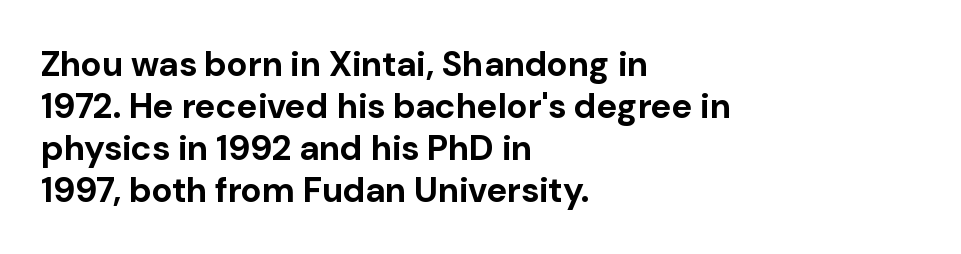
The passage shown has conventional tracking throughout. Do the characters align in a grid? No, the font is proportional. This sample uses an upright cut, with every glyph sitting square on the baseline. Weight: bold. The characters display no serif detailing; their extremities are plain.
